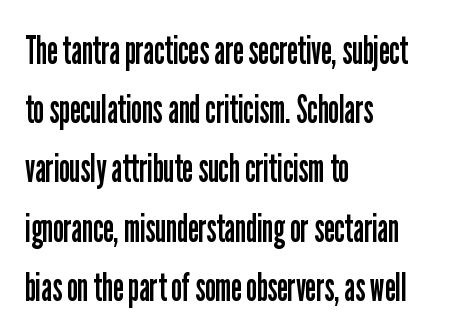
A normal amount of white space separates one row of letters from the next. The strip under each line holds only bare page. Where is the straight margin? On the left. Note: no serifs on the glyphs. Is this a fixed-width face? No — the glyphs have proportional, varying widths.
